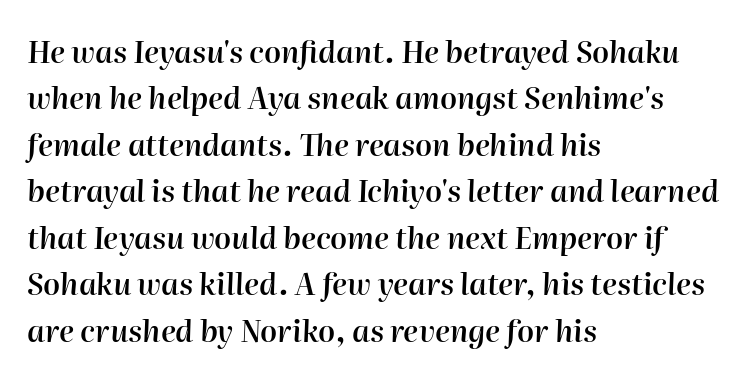
Q: Is the text bold? A: Semi-bold.
Q: Is the text italic (slanted)? A: Yes, it leans right by about 2 degrees.
Q: Is the text underlined? A: No.
Q: How is the paragraph aligned? A: Left-aligned.
Q: Is the spacing between letters normal or unusually wide? A: Normal.
Q: Is the spacing between lines tight, normal or loose? A: Normal.
Q: Width (condensed, normal, or wide)? A: Normal.
Q: Stroke contrast? A: High.
Q: x-height? A: Medium.
Q: Monospaced? A: No.
